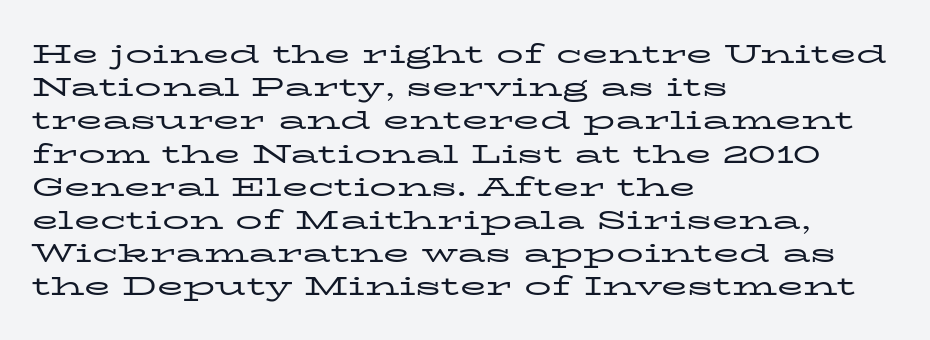
The zone under the glyphs is completely vacant. The passage is arranged the way most books set body copy — flush left. The type sits square on the baseline with zero lean. Weight: in the light-to-regular range. In terms of letterspacing, this is plain default setting.
